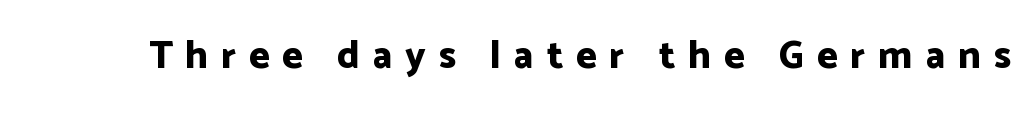
{"serif": "no", "italic": "no", "bold": "yes", "weight": "bold", "width": "normal", "stroke_contrast": "low", "x_height": "medium", "monospaced": "no", "underline": "no", "letter_spacing": "wide", "letter_spacing_em": 0.33, "glyph_px": 39}
